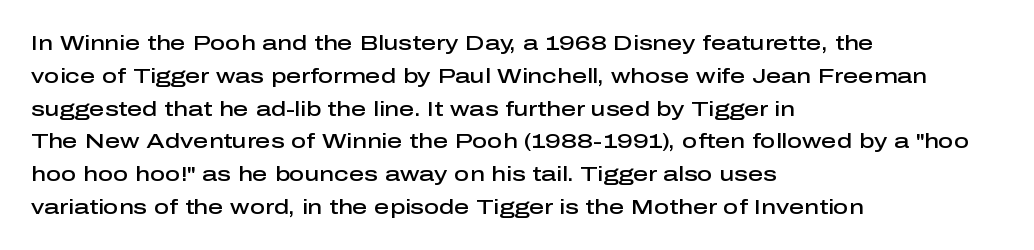
A somewhat darkened texture: the type is semibold rather than bold. Every stem runs plumb, perpendicular to the baseline. No extra tracking has been applied to these lines. A bare baseline throughout the passage. Every row of glyphs begins at an identical x-position on the left. Normally led — the rows are evenly, conventionally spaced.
